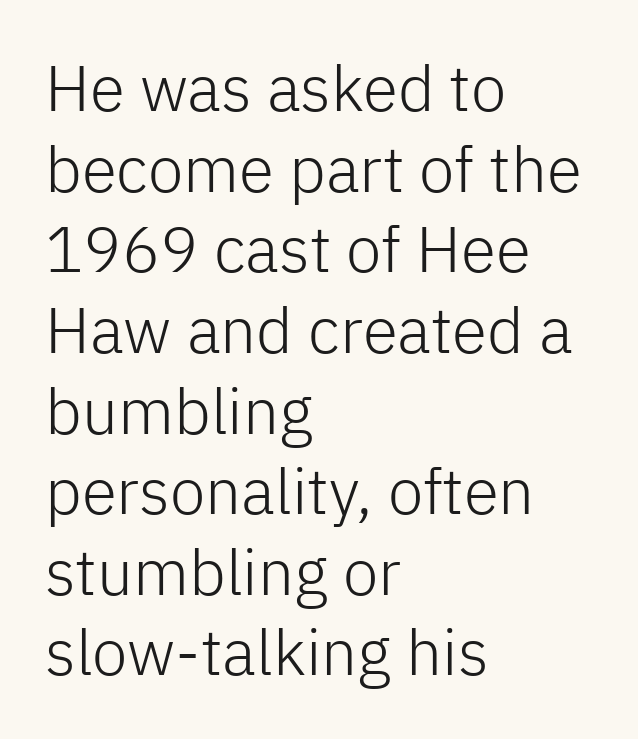
The image shows 64 px light sans-serif type, upright; set left-aligned, normal line spacing (1.26x), normal letter spacing, not underlined; low stroke contrast and a medium x-height.
